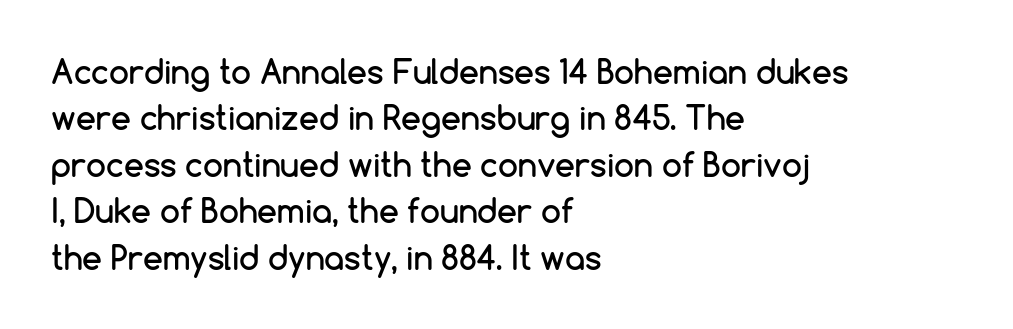
These lines keep a tight, regular rhythm from letter to letter. Rows of type keep a routine distance in the vertical direction. This sample has the flowing, uneven cadence of proportional lettering. The typography opts for an upright posture over an oblique one.
